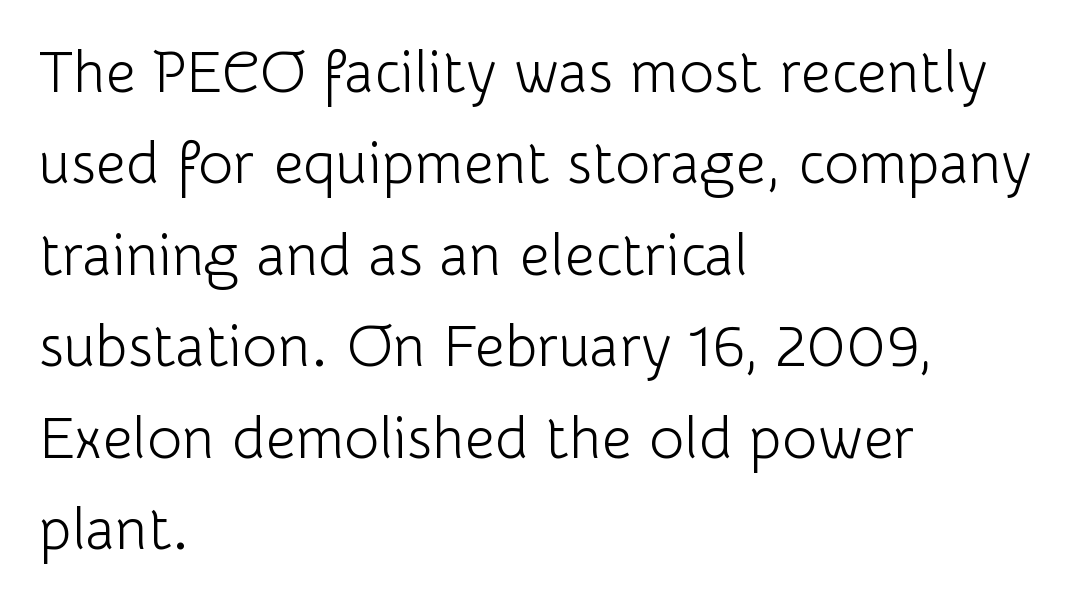
The image shows 59 px light sans-serif type, upright; set left-aligned, normal line spacing (1.55x), normal letter spacing, not underlined; low stroke contrast and a medium x-height.
